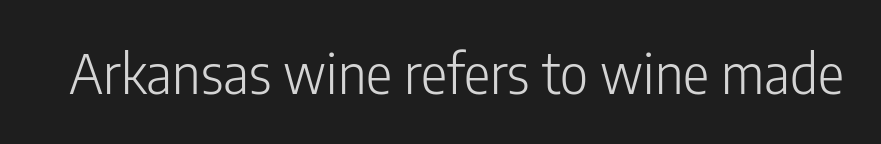
Q: Is the text bold? A: No.
Q: Is the text italic (slanted)? A: No, it is upright.
Q: Is the typeface a serif or a sans-serif typeface? A: Sans-serif.
Q: Is the text underlined? A: No.
Q: Is the spacing between letters normal or unusually wide? A: Normal.
Q: Width (condensed, normal, or wide)? A: Condensed.
Q: Stroke contrast? A: Low.
Q: x-height? A: Medium.
Q: Monospaced? A: No.
